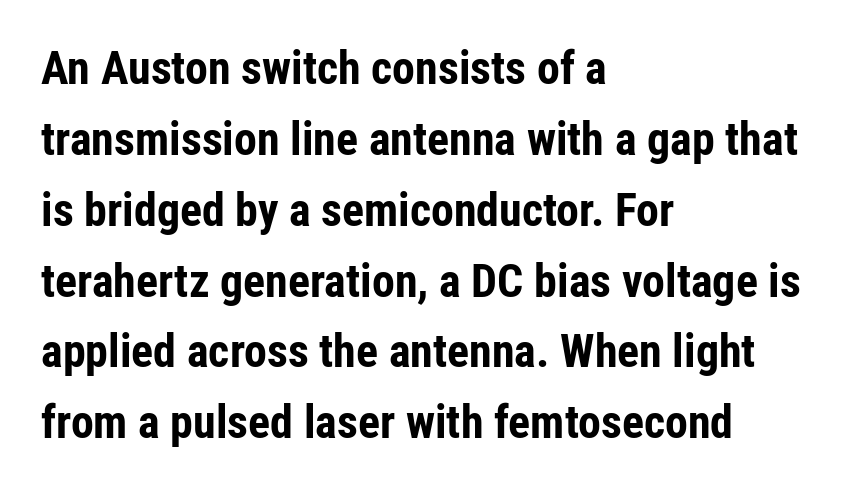
The image shows 46 px bold, condensed sans-serif type, upright; set left-aligned, normal line spacing (1.54x), normal letter spacing, not underlined; low stroke contrast and a medium x-height.
